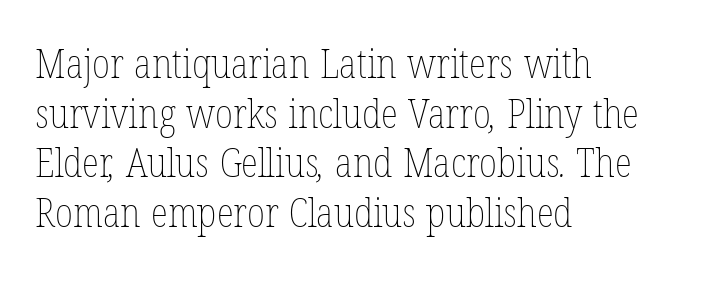
Standard letterfit; no display-style spreading of the glyphs. The rendering anchors every line to the left-hand side. Is this a heavy cut? Hardly; it is regular or lighter. Looks like regular typesetting: each glyph gets only the width it needs. Quick note: underline off.
